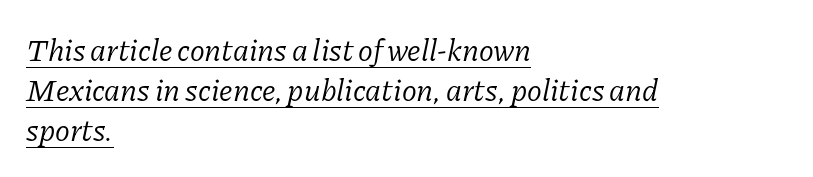
{"serif": "yes", "italic": "yes", "lean": "right", "slant_degrees": 11, "bold": "no", "weight": "light", "width": "normal", "stroke_contrast": "low", "x_height": "medium", "monospaced": "no", "underline": "yes", "align": "left", "line_spacing": "normal", "line_spacing_ratio": 1.29, "letter_spacing": "normal", "letter_spacing_em": 0.0, "glyph_px": 31}
